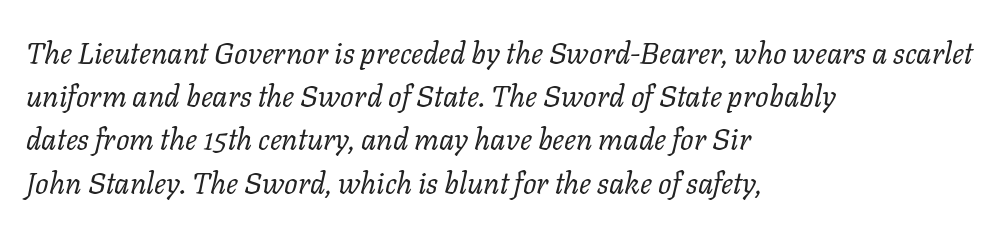
The image shows 30 px regular-weight serif type, italic (leaning right); set left-aligned, normal line spacing (1.44x), normal letter spacing, not underlined; low stroke contrast and a medium x-height.
